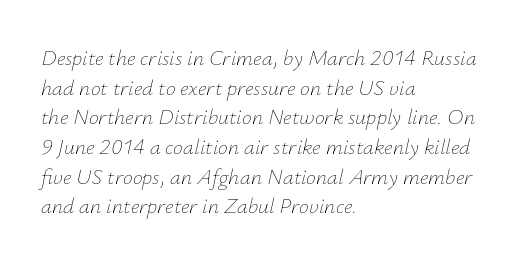
The image shows 22 px text type, italic (leaning right); set left-aligned, normal line spacing (1.35x), normal letter spacing, not underlined.
